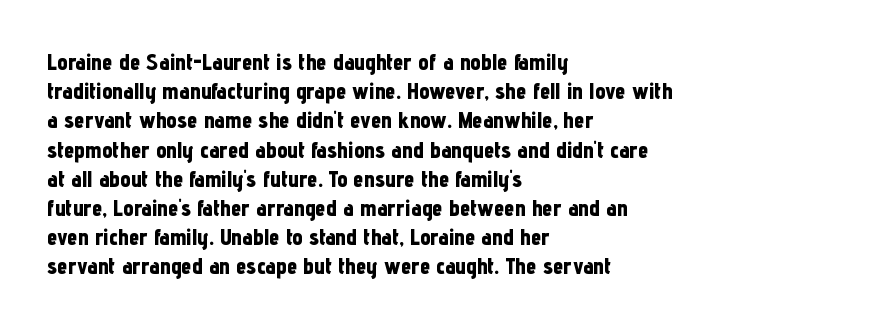
{"italic": "no", "bold": "yes", "underline": "no", "align": "left", "line_spacing": "normal", "line_spacing_ratio": 1.27, "letter_spacing": "normal", "letter_spacing_em": 0.0, "glyph_px": 23}
